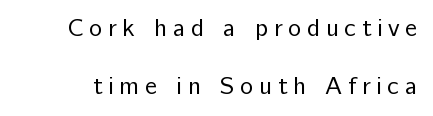
Q: Is the text bold? A: No.
Q: Is the text italic (slanted)? A: No, it is upright.
Q: Is the text underlined? A: No.
Q: Is the spacing between letters normal or unusually wide? A: Unusually wide.
Q: Is the spacing between lines tight, normal or loose? A: Loose.
